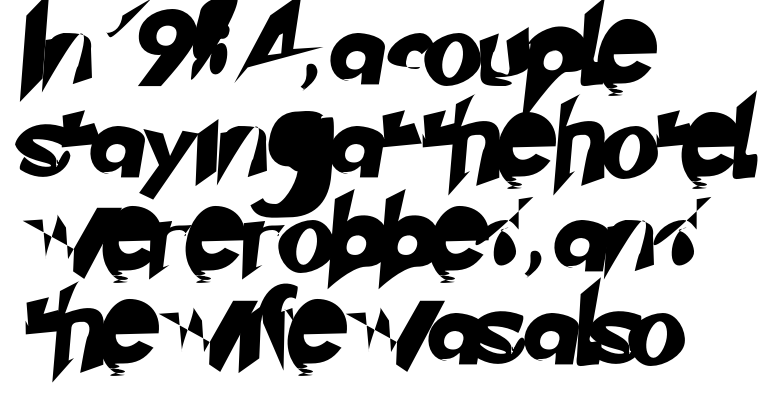
The image shows 76 px sans-serif type; set left-aligned, line spacing 1.23x, normal letter spacing, not underlined; low stroke contrast and a small x-height.
